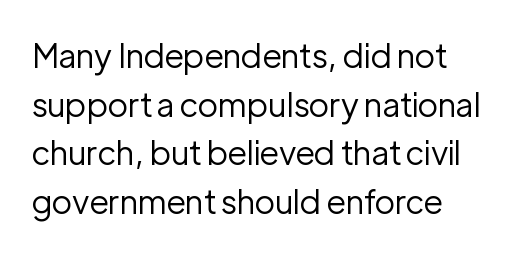
Q: Is the text bold? A: No.
Q: Is the text italic (slanted)? A: No, it is upright.
Q: Is the typeface a serif or a sans-serif typeface? A: Sans-serif.
Q: Is the text underlined? A: No.
Q: How is the paragraph aligned? A: Left-aligned.
Q: Is the spacing between letters normal or unusually wide? A: Normal.
Q: Is the spacing between lines tight, normal or loose? A: Normal.
Q: Width (condensed, normal, or wide)? A: Normal.
Q: Stroke contrast? A: Low.
Q: x-height? A: Medium.
Q: Monospaced? A: No.
